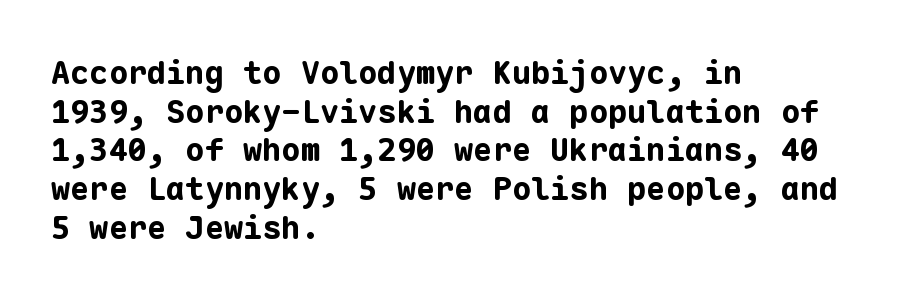
Q: Is the text bold? A: Yes.
Q: Is the text italic (slanted)? A: No, it is upright.
Q: Is the typeface a serif or a sans-serif typeface? A: Sans-serif.
Q: Is the text underlined? A: No.
Q: How is the paragraph aligned? A: Left-aligned.
Q: Is the spacing between letters normal or unusually wide? A: Normal.
Q: Width (condensed, normal, or wide)? A: Normal.
Q: Stroke contrast? A: Low.
Q: x-height? A: Medium.
Q: Monospaced? A: Yes.
